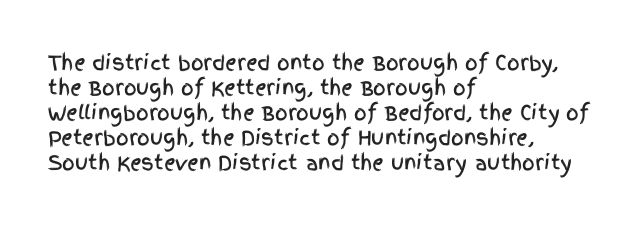
Q: Is the text italic (slanted)? A: No, it is upright.
Q: Is the text underlined? A: No.
Q: How is the paragraph aligned? A: Left-aligned.
Q: Is the spacing between letters normal or unusually wide? A: Normal.
Q: Is the spacing between lines tight, normal or loose? A: Normal.
